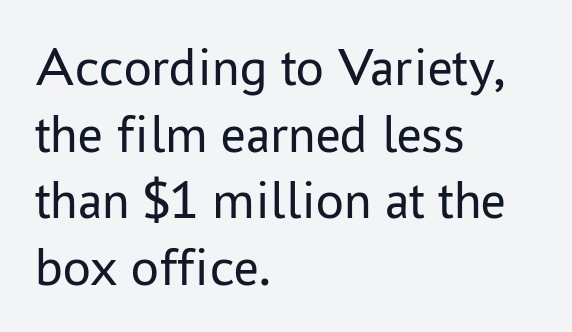
Unlike a traditional serif, this face leaves its strokes unadorned. Standard letterfit; no display-style spreading of the glyphs. These lines stack with their left ends in a neat column. Do the characters align in a grid? No, the font is proportional.
